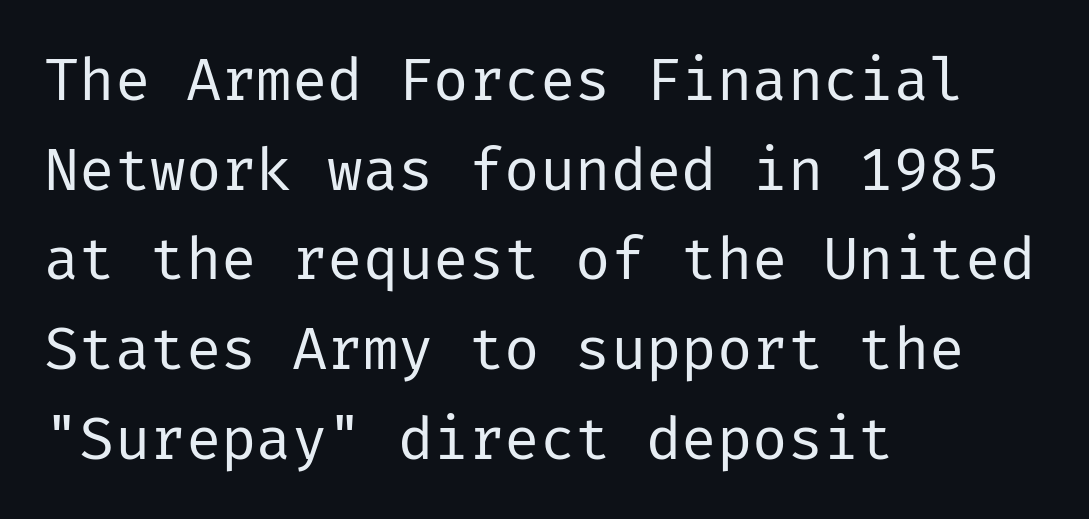
Q: Is the text bold? A: No.
Q: Is the text italic (slanted)? A: No, it is upright.
Q: Is the typeface a serif or a sans-serif typeface? A: Sans-serif.
Q: Is the text underlined? A: No.
Q: How is the paragraph aligned? A: Left-aligned.
Q: Is the spacing between letters normal or unusually wide? A: Normal.
Q: Is the spacing between lines tight, normal or loose? A: Normal.
Q: Width (condensed, normal, or wide)? A: Normal.
Q: Stroke contrast? A: Low.
Q: x-height? A: Medium.
